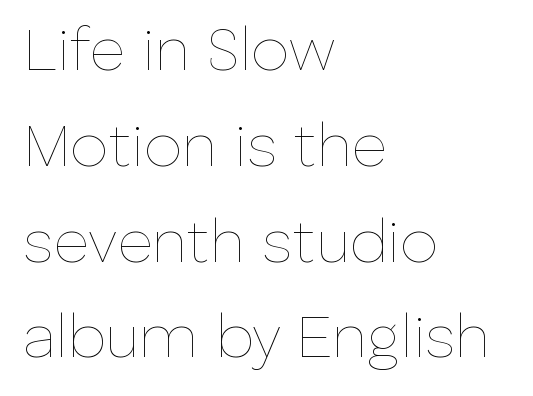
A clean baseline with only descenders dipping below it. Ink coverage per letter is moderate at most. Posture: straight, roman, zero tilt. These lines keep a tight, regular rhythm from letter to letter. Notice how the passage keeps a crisp vertical edge on the left only. Here the designer chose a conventional face with non-uniform glyph widths.
